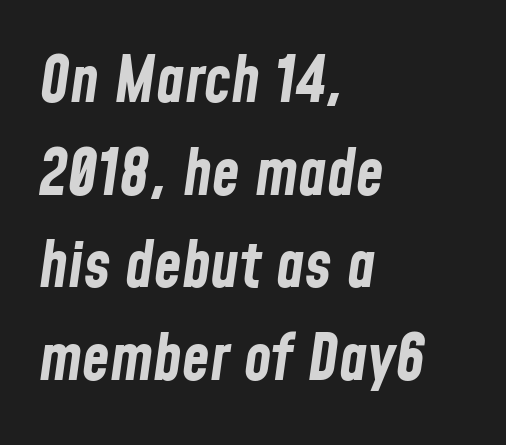
Q: Is the text bold? A: Yes.
Q: Is the text italic (slanted)? A: Yes, it leans right by about 8 degrees.
Q: Is the text underlined? A: No.
Q: How is the paragraph aligned? A: Left-aligned.
Q: Is the spacing between letters normal or unusually wide? A: Normal.
Q: Is the spacing between lines tight, normal or loose? A: Normal.
Q: Width (condensed, normal, or wide)? A: Condensed.
Q: Stroke contrast? A: Low.
Q: x-height? A: Medium.
Q: Monospaced? A: No.
